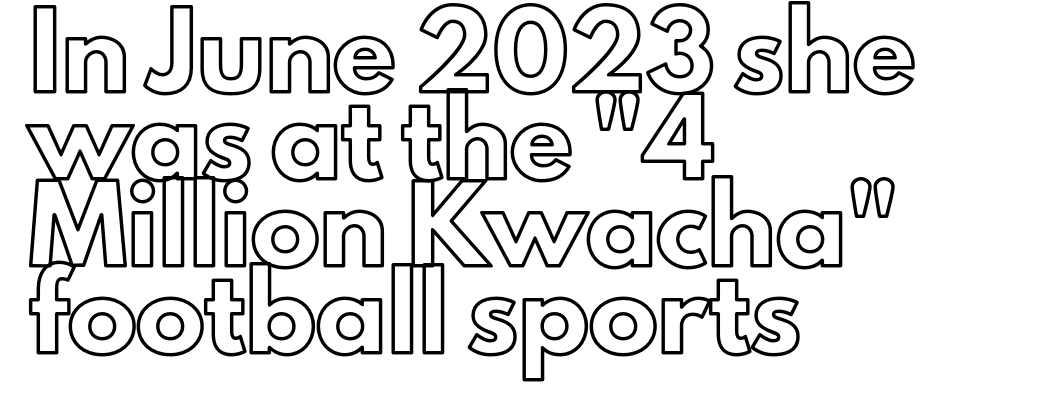
The face used here is rendered with its standard letterfit. Honestly, there is no underline to notice here at all. Posture: upright roman. A student would call this left alignment; a typographer would say flush left, rag right. Reading down the column, the eye jumps a familiar distance to each next line. Proportional: the letters do not fall into vertical columns.
